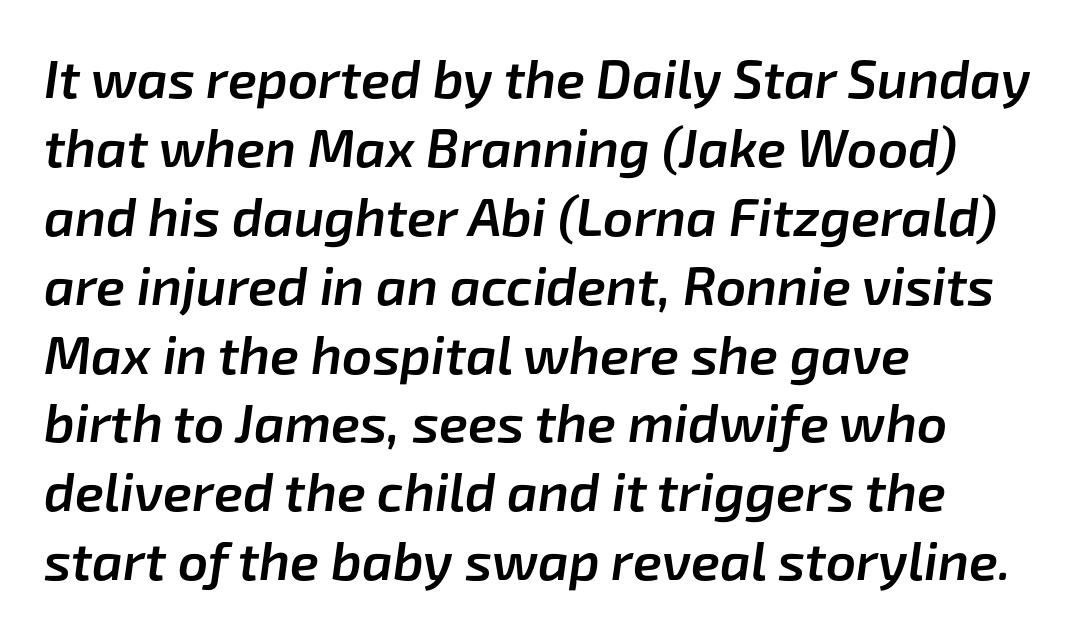
Q: Is the text bold? A: Semi-bold.
Q: Is the text italic (slanted)? A: Yes, it leans right by about 8 degrees.
Q: Is the text underlined? A: No.
Q: How is the paragraph aligned? A: Left-aligned.
Q: Is the spacing between letters normal or unusually wide? A: Normal.
Q: Is the spacing between lines tight, normal or loose? A: Normal.
Q: Width (condensed, normal, or wide)? A: Normal.
Q: Stroke contrast? A: Low.
Q: x-height? A: Medium.
Q: Monospaced? A: No.
